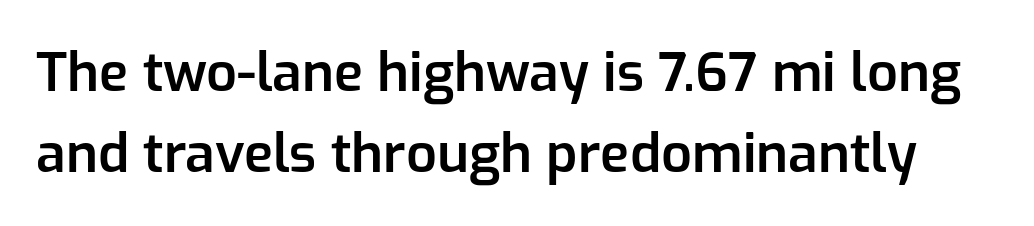
{"serif": "no", "italic": "no", "bold": "semi", "weight": "semibold", "width": "normal", "stroke_contrast": "low", "x_height": "medium", "monospaced": "no", "underline": "no", "line_spacing": "normal", "line_spacing_ratio": 1.5, "letter_spacing": "normal", "letter_spacing_em": 0.0, "glyph_px": 54}
